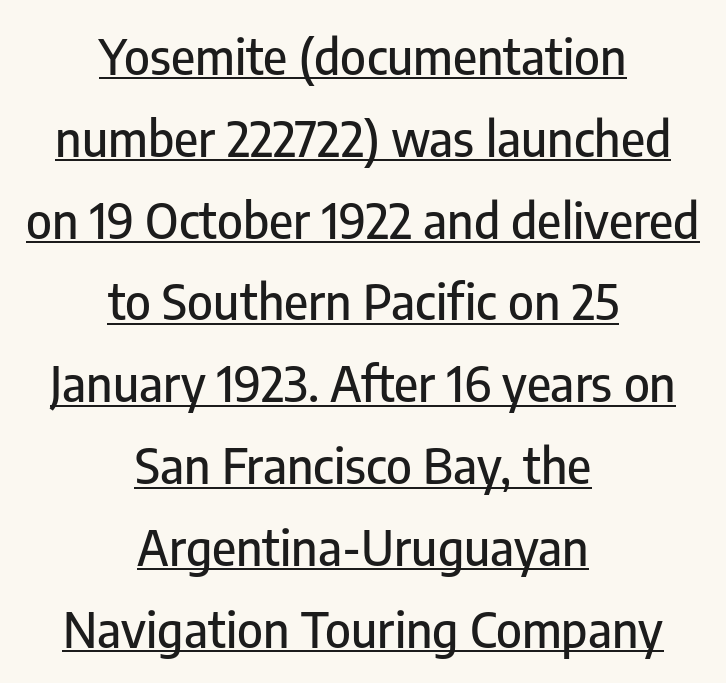
{"serif": "no", "italic": "no", "width": "condensed", "stroke_contrast": "low", "x_height": "medium", "monospaced": "no", "underline": "yes", "align": "center", "line_spacing": "normal", "line_spacing_ratio": 1.67, "letter_spacing": "normal", "letter_spacing_em": 0.0, "glyph_px": 49}
